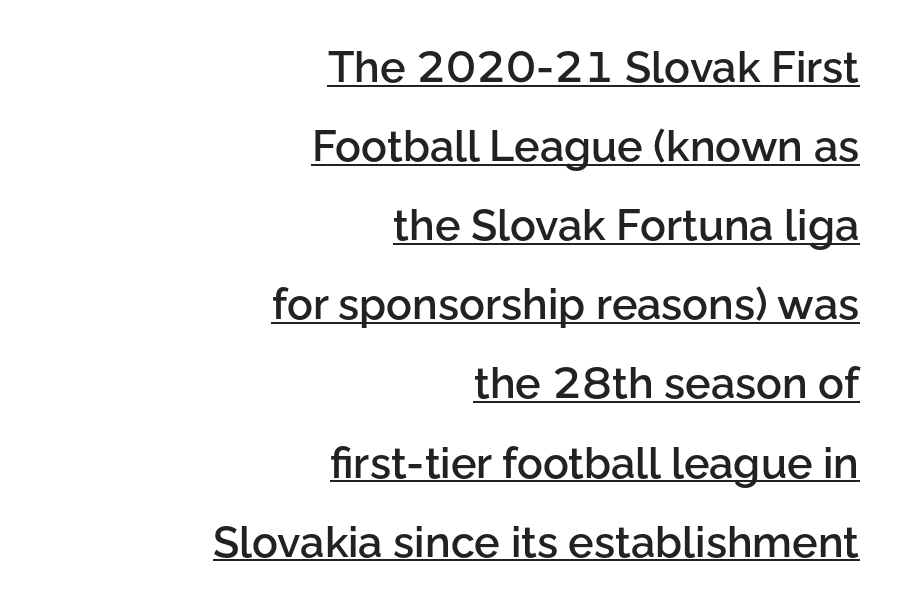
{"serif": "no", "italic": "no", "bold": "semi", "weight": "semibold", "width": "normal", "stroke_contrast": "low", "x_height": "medium", "monospaced": "no", "underline": "yes", "align": "right", "line_spacing_ratio": 1.84, "letter_spacing": "normal", "letter_spacing_em": 0.0, "glyph_px": 43}
